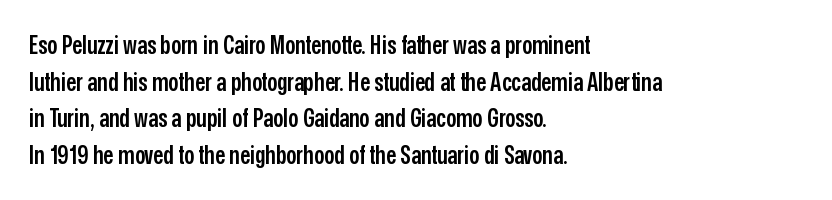
Q: Is the text bold? A: Semi-bold.
Q: Is the text italic (slanted)? A: No, it is upright.
Q: Is the text underlined? A: No.
Q: How is the paragraph aligned? A: Left-aligned.
Q: Is the spacing between letters normal or unusually wide? A: Normal.
Q: Is the spacing between lines tight, normal or loose? A: Normal.
